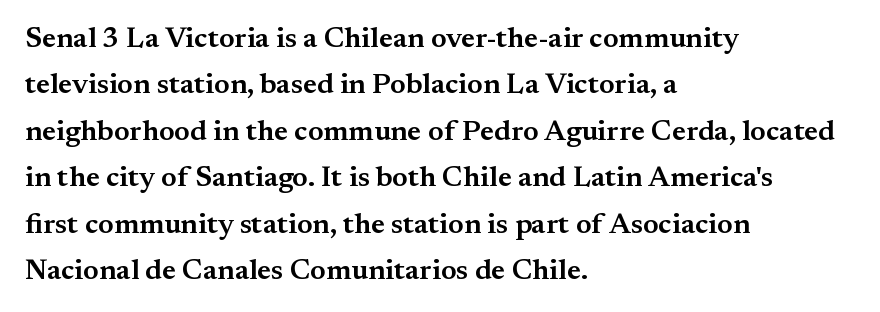
Q: Is the text bold? A: Semi-bold.
Q: Is the text italic (slanted)? A: No, it is upright.
Q: Is the typeface a serif or a sans-serif typeface? A: Serif.
Q: Is the text underlined? A: No.
Q: How is the paragraph aligned? A: Left-aligned.
Q: Is the spacing between letters normal or unusually wide? A: Normal.
Q: Is the spacing between lines tight, normal or loose? A: Normal.
Q: Width (condensed, normal, or wide)? A: Normal.
Q: Stroke contrast? A: Medium.
Q: x-height? A: Small.
Q: Monospaced? A: No.
